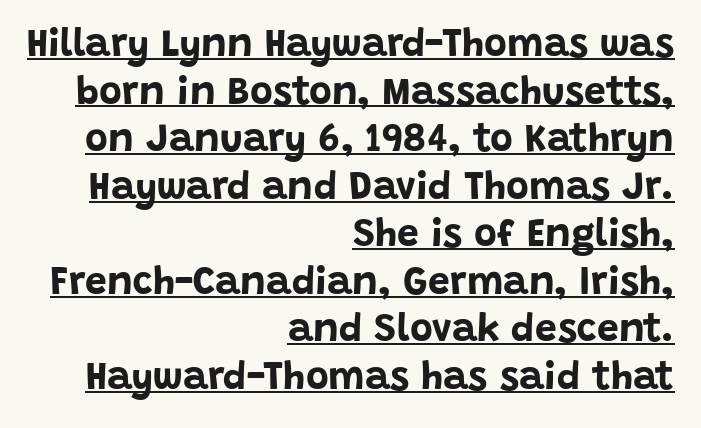
{"serif": "no", "italic": "no", "bold": "yes", "weight": "bold", "width": "normal", "stroke_contrast": "low", "x_height": "large", "monospaced": "no", "underline": "yes", "align": "right", "line_spacing_ratio": 1.22, "letter_spacing": "normal", "letter_spacing_em": 0.0, "glyph_px": 39}
